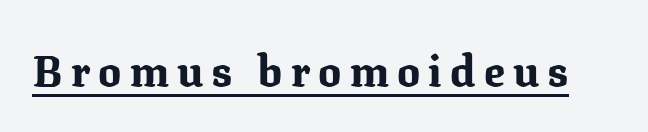
Q: Is the text bold? A: Yes.
Q: Is the text italic (slanted)? A: No, it is upright.
Q: Is the typeface a serif or a sans-serif typeface? A: Serif.
Q: Is the text underlined? A: Yes.
Q: Width (condensed, normal, or wide)? A: Normal.
Q: Stroke contrast? A: Medium.
Q: x-height? A: Medium.
Q: Monospaced? A: No.
